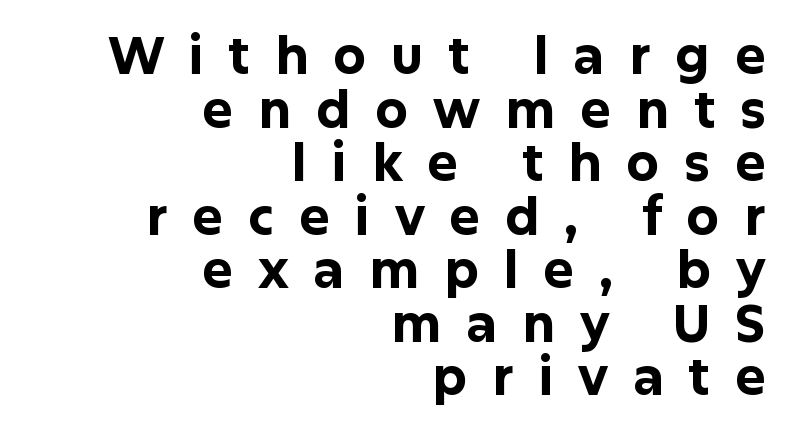
The image shows 52 px bold sans-serif type, upright; set right-aligned, tight line spacing (1.03x), unusually wide letter spacing (+0.47 em), not underlined; low stroke contrast and a medium x-height.
